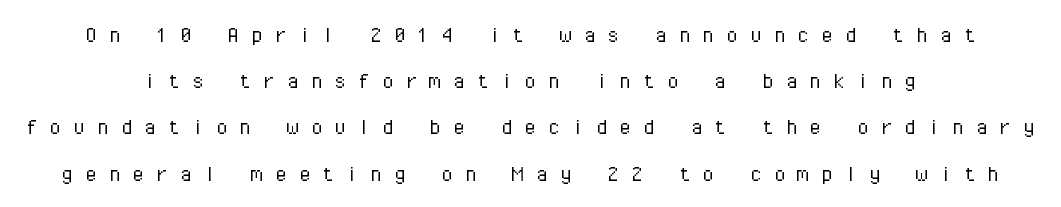
{"italic": "no", "bold": "no", "underline": "no", "align": "center", "line_spacing_ratio": 1.85, "letter_spacing": "wide", "letter_spacing_em": 0.45, "glyph_px": 25}
